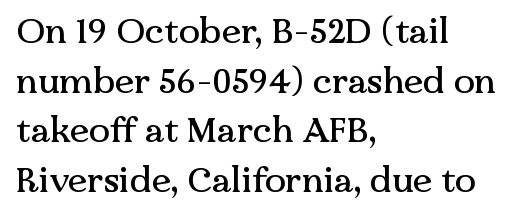
Quick note: underline off. Tracking here is standard; glyphs follow each other at the usual distance. A typesetter would call this proportional, since set widths differ per character. You can tell it's not italic because the verticals are truly vertical.
